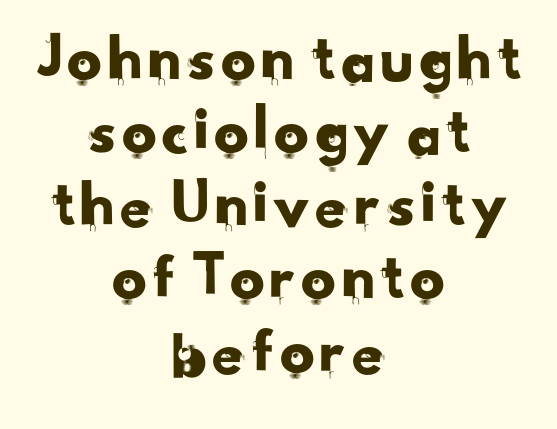
{"serif": "no", "width": "normal", "stroke_contrast": "low", "x_height": "small", "monospaced": "no", "underline": "no", "align": "center", "line_spacing": "tight", "line_spacing_ratio": 1.06, "letter_spacing": "normal", "letter_spacing_em": 0.0, "glyph_px": 69}
